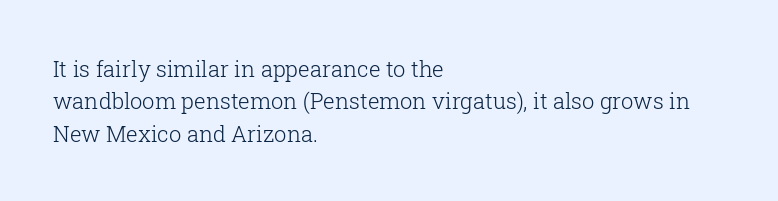
{"italic": "no", "bold": "no", "underline": "no", "align": "left", "line_spacing": "normal", "line_spacing_ratio": 1.47, "letter_spacing": "normal", "letter_spacing_em": 0.0, "glyph_px": 22}
